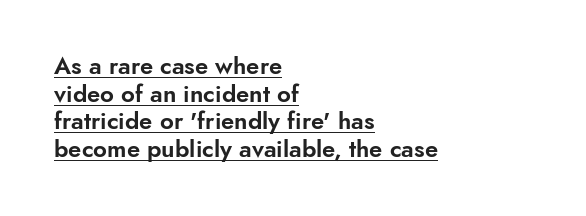
{"italic": "no", "underline": "yes", "align": "left", "line_spacing": "tight", "line_spacing_ratio": 1.15, "letter_spacing": "normal", "letter_spacing_em": 0.0, "glyph_px": 24}
